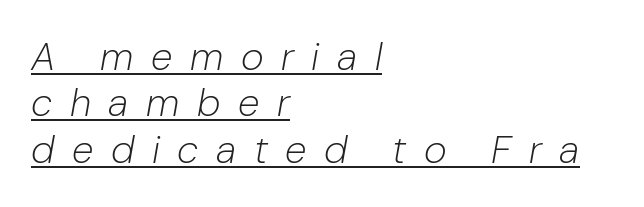
Honestly, the underline is the first thing you notice here. Left-aligned paragraph, ragged on the right. Quick note: italic. Is this a heavy cut? Hardly; it is regular or lighter. Letter spacing: wide.
